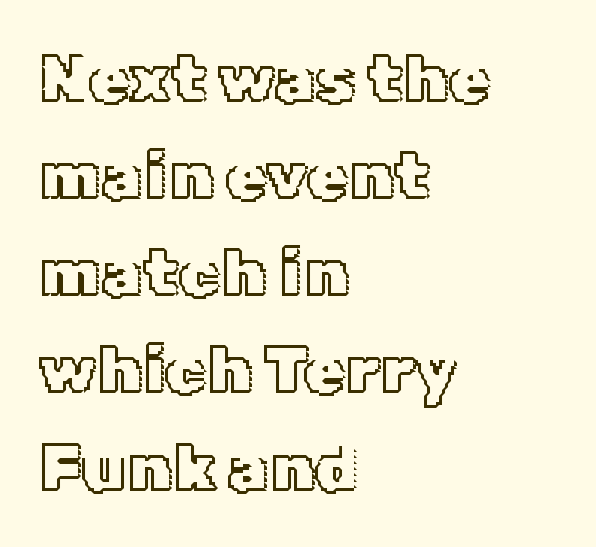
A typesetter would mark this as roman, not italic. The area under the type is left untouched. This sample has the flowing, uneven cadence of proportional lettering. The leading is moderate, giving the passage an even texture.
